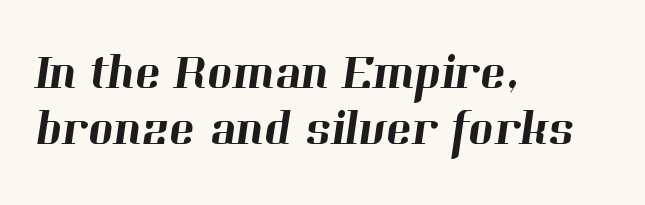
Q: Is the typeface a serif or a sans-serif typeface? A: Serif.
Q: Is the text underlined? A: No.
Q: How is the paragraph aligned? A: Left-aligned.
Q: Is the spacing between letters normal or unusually wide? A: Normal.
Q: Is the spacing between lines tight, normal or loose? A: Tight.
Q: Width (condensed, normal, or wide)? A: Normal.
Q: Stroke contrast? A: High.
Q: x-height? A: Medium.
Q: Monospaced? A: No.
